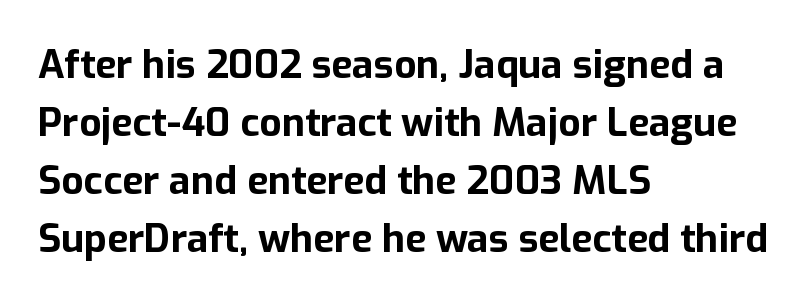
Proportional: the letters do not fall into vertical columns. As a designer I'd log this as weight 700, bold. If you drew a ruler down the left edge, every line would touch it. Observe the absence of serifs on each vertical stroke in this sample. Descenders are the only things crossing below the line.
